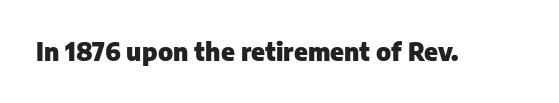
The image shows 24 px bold type, upright; set normal letter spacing, not underlined.
